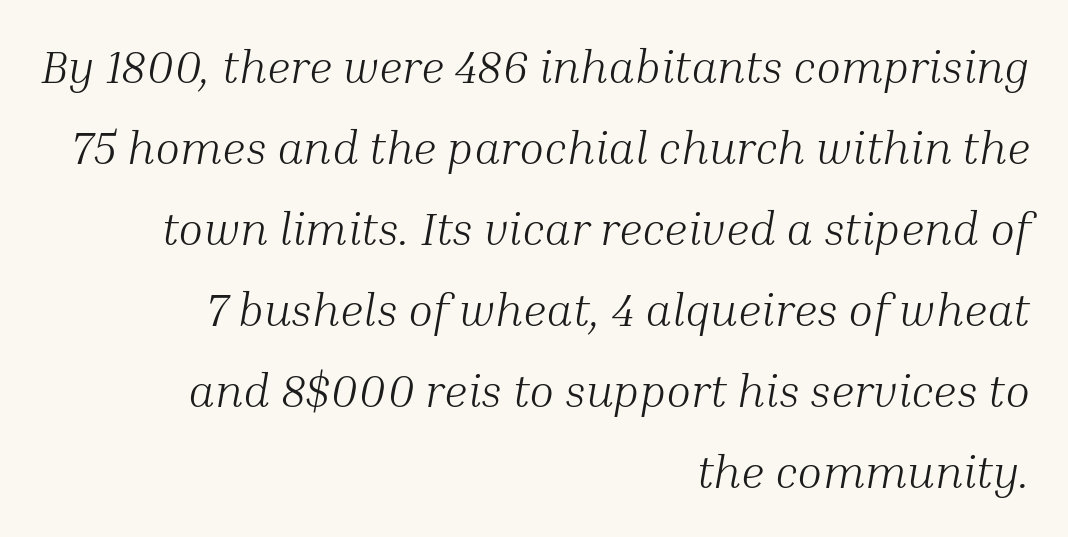
The image shows 46 px light serif type, italic (leaning right); set right-aligned, line spacing 1.76x, normal letter spacing, not underlined; medium stroke contrast and a medium x-height.
